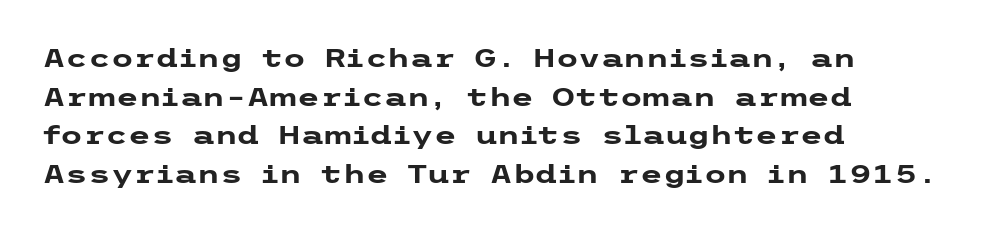
Q: Is the text bold? A: Yes.
Q: Is the text italic (slanted)? A: No, it is upright.
Q: Is the text underlined? A: No.
Q: How is the paragraph aligned? A: Left-aligned.
Q: Is the spacing between letters normal or unusually wide? A: Normal.
Q: Is the spacing between lines tight, normal or loose? A: Normal.
